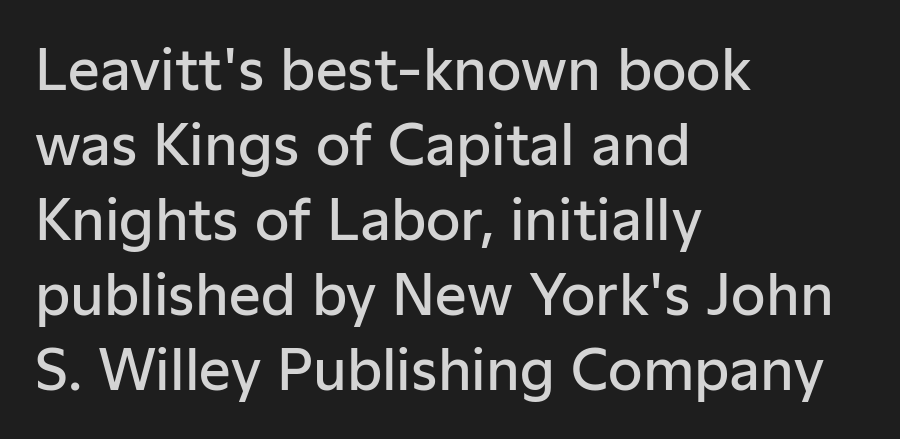
Nope, not italic — everything's standing straight. I'd call this a sans setting — the letters go barefoot. The lines in this sample share a left origin and differ only in where they stop. The rendering uses natural spacing where letterforms have individual widths. The baseline area is clear. Students, note that the glyphs here touch the page at normal intervals.
